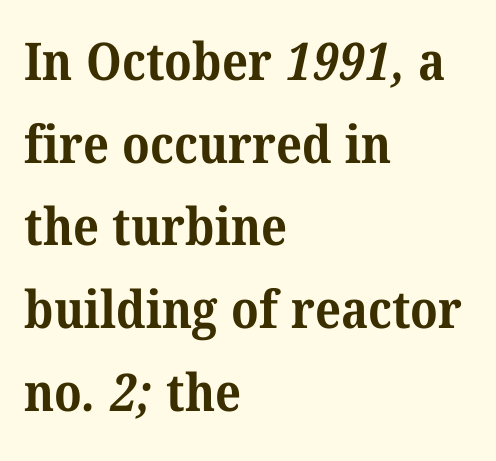
In terms of leading, this rendering sits right in the middle. Spacing verdict: proportional, widths tailored to each character. The space beneath each line is pristine and unruled. Observe the ordinary spacing: letters are neighbours, not strangers.
